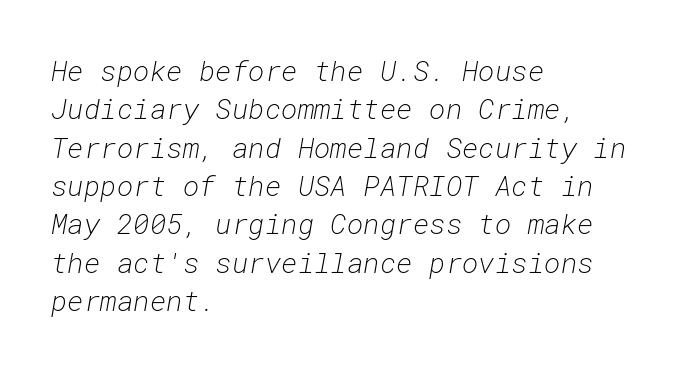
The image shows 28 px light type, italic (leaning right), monospaced; set left-aligned, normal line spacing (1.37x), normal letter spacing, not underlined; low stroke contrast and a medium x-height.
